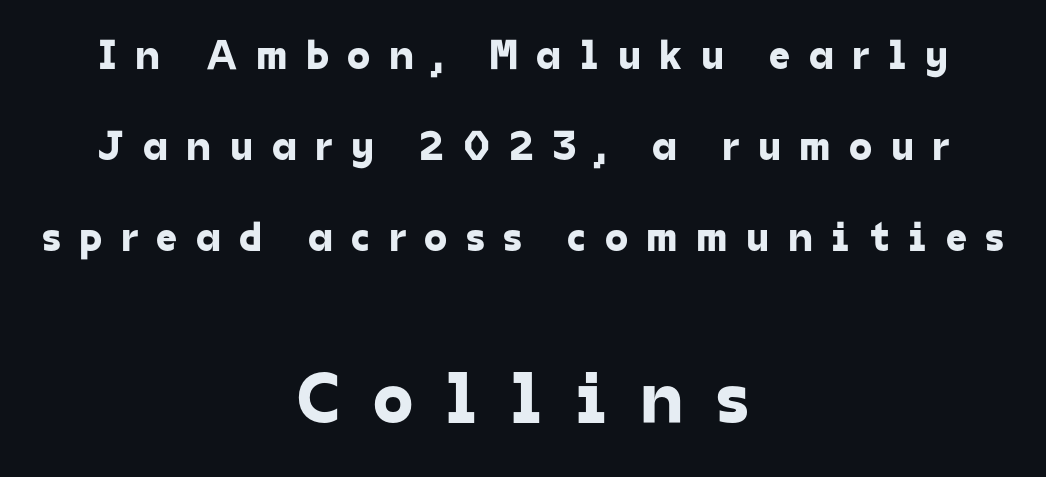
Q: Is the typeface a serif or a sans-serif typeface? A: Sans-serif.
Q: Is the text underlined? A: No.
Q: How is the paragraph aligned? A: Centered.
Q: Is the spacing between letters normal or unusually wide? A: Unusually wide.
Q: Is the spacing between lines tight, normal or loose? A: Loose.
Q: Which block of text is set in a larger size, the first (top) or the second (bottom)? A: The second (bottom) one.
Q: Width (condensed, normal, or wide)? A: Normal.
Q: Stroke contrast? A: Low.
Q: x-height? A: Medium.
Q: Monospaced? A: No.
